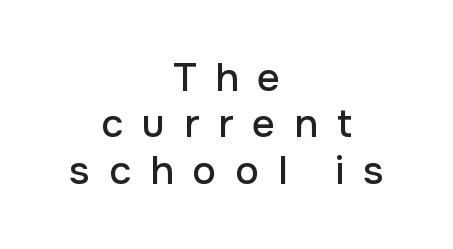
The image shows 40 px sans-serif type, upright; set centered, line spacing 1.16x, unusually wide letter spacing (+0.47 em), not underlined; low stroke contrast and a medium x-height.
